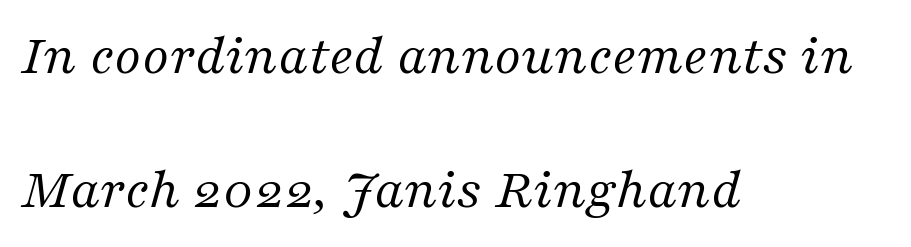
The image shows 58 px regular-weight serif type, italic (leaning right); set left-aligned, loose line spacing (2.31x), normal letter spacing, not underlined; medium stroke contrast and a medium x-height.
